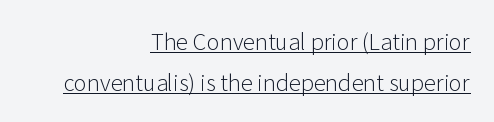
{"italic": "no", "bold": "no", "underline": "yes", "align": "right", "line_spacing_ratio": 1.86, "letter_spacing": "normal", "letter_spacing_em": 0.0, "glyph_px": 22}
